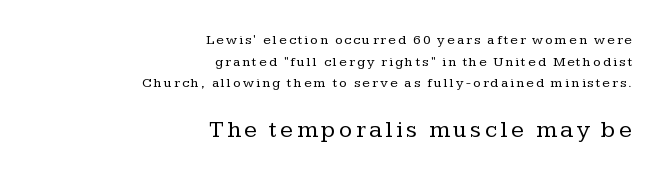
{"italic": "no", "bold": "no", "underline": "no", "align": "right", "line_spacing": "normal", "line_spacing_ratio": 1.55, "larger_block": "second", "size_ratio": 1.71, "glyph_px": 24}
